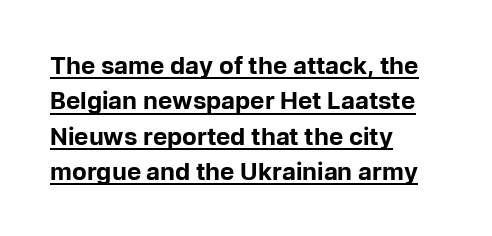
{"italic": "no", "bold": "yes", "underline": "yes", "align": "left", "line_spacing": "normal", "line_spacing_ratio": 1.47, "letter_spacing": "normal", "letter_spacing_em": 0.0, "glyph_px": 24}
